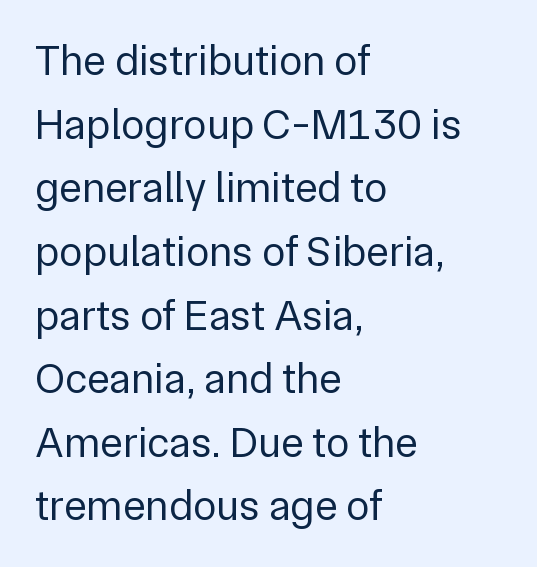
Typographically, this falls in the sans-serif category. This block has exactly the height ordinary leading produces. Posture: straight, roman, zero tilt. Visually the block forms a straight wall on the left and a jagged coastline on the right. Counters stay open thanks to moderate or lighter strokes.
